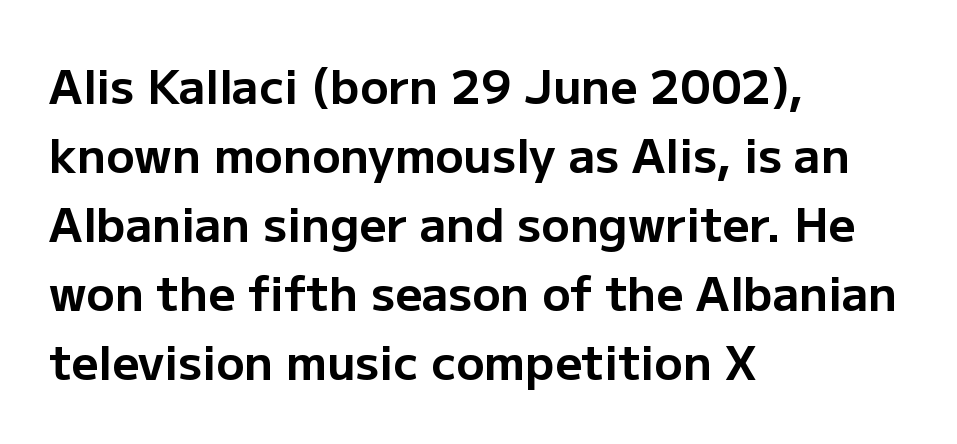
This rendering features lettering with no underline. The letters stand upright; this is a roman face. Honestly, the row spacing looks completely unremarkable. A classic flush-left, rag-right setting is used for this passage. Note: no serifs on the glyphs.
